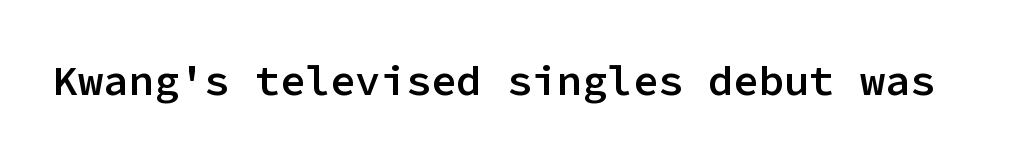
Do the characters align in a grid? Yes, the font is monospaced. Type without underlining. The line texture is even and compact thanks to regular tracking. These words are printed semibold, heavier than regular yet not bold. You can tell from the bare stems that sans-serif type was used. The font's upright variant was chosen for this text.
